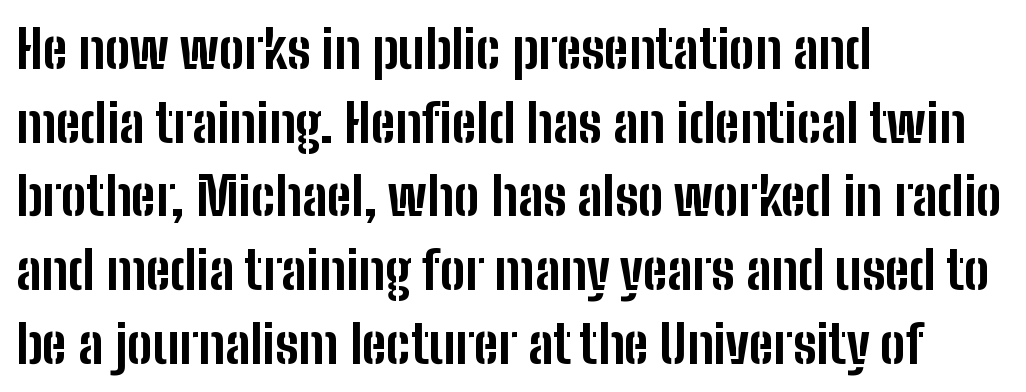
{"serif": "no", "italic": "no", "bold": "yes", "weight": "bold", "width": "condensed", "stroke_contrast": "low", "x_height": "medium", "monospaced": "no", "underline": "no", "align": "left", "line_spacing": "normal", "line_spacing_ratio": 1.39, "letter_spacing": "normal", "letter_spacing_em": 0.0, "glyph_px": 53}
